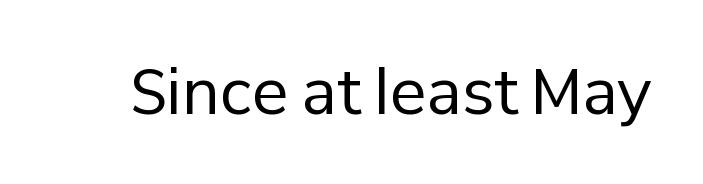
Spacing between characters is what you'd get straight out of the box. Nothing sits at the stroke ends, so this counts as sans-serif. Ascenders rise straight up at ninety degrees. The passage shown is not underscored anywhere. Summary of weight: not heavy and not bold. Proportional: the letters do not fall into vertical columns.
